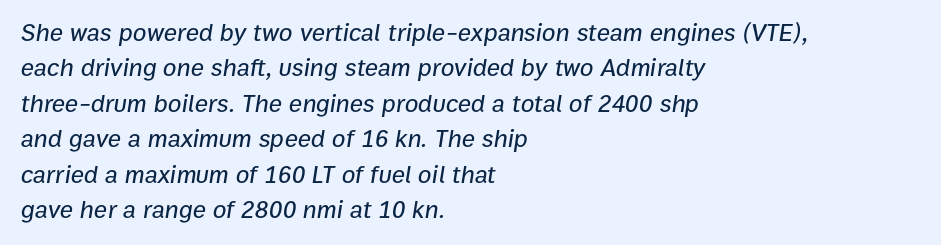
{"italic": "yes", "lean": "right", "slant_degrees": 9, "underline": "no", "align": "left", "line_spacing": "normal", "line_spacing_ratio": 1.42, "letter_spacing": "normal", "letter_spacing_em": 0.0, "glyph_px": 25}
